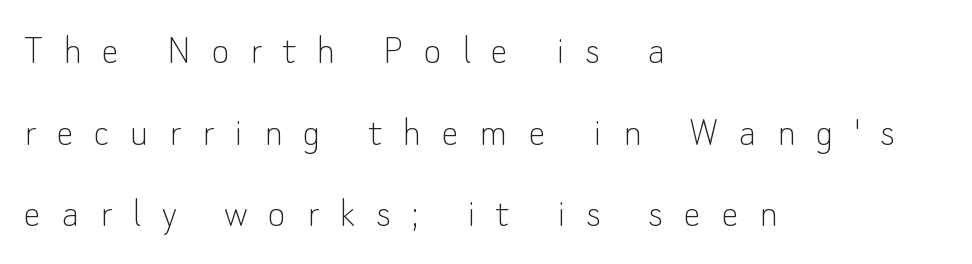
{"serif": "no", "italic": "no", "bold": "no", "weight": "thin", "width": "normal", "stroke_contrast": "low", "x_height": "small", "monospaced": "no", "underline": "no", "align": "left", "line_spacing": "loose", "line_spacing_ratio": 1.9, "letter_spacing": "wide", "letter_spacing_em": 0.48, "glyph_px": 43}
